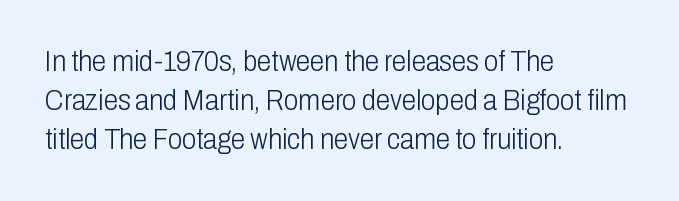
{"serif": "no", "italic": "no", "bold": "no", "weight": "light", "width": "condensed", "stroke_contrast": "low", "x_height": "medium", "monospaced": "no", "underline": "no", "align": "left", "line_spacing": "normal", "line_spacing_ratio": 1.34, "letter_spacing": "normal", "letter_spacing_em": 0.0, "glyph_px": 29}
